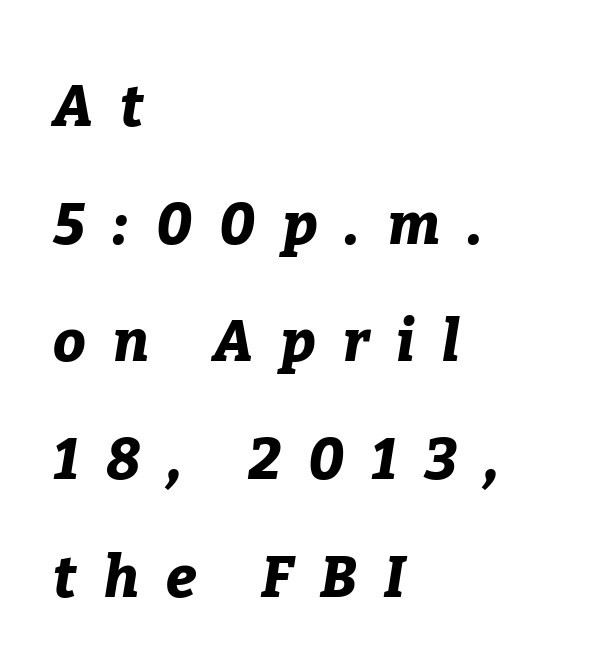
Q: Is the text bold? A: Yes.
Q: Is the text italic (slanted)? A: Yes, it leans right by about 9 degrees.
Q: Is the text underlined? A: No.
Q: How is the paragraph aligned? A: Left-aligned.
Q: Is the spacing between letters normal or unusually wide? A: Unusually wide.
Q: Is the spacing between lines tight, normal or loose? A: Loose.
Q: Width (condensed, normal, or wide)? A: Normal.
Q: Stroke contrast? A: Low.
Q: x-height? A: Medium.
Q: Monospaced? A: No.
